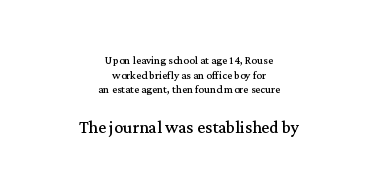
Q: Is the text bold? A: No.
Q: Is the text italic (slanted)? A: No, it is upright.
Q: Is the text underlined? A: No.
Q: How is the paragraph aligned? A: Centered.
Q: Is the spacing between letters normal or unusually wide? A: Normal.
Q: Is the spacing between lines tight, normal or loose? A: Tight.
Q: Which block of text is set in a larger size, the first (top) or the second (bottom)? A: The second (bottom) one.
